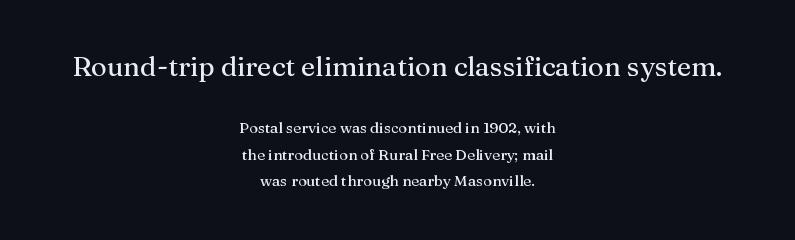
Q: Is the text italic (slanted)? A: No, it is upright.
Q: Is the text underlined? A: No.
Q: How is the paragraph aligned? A: Centered.
Q: Is the spacing between letters normal or unusually wide? A: Normal.
Q: Which block of text is set in a larger size, the first (top) or the second (bottom)? A: The first (top) one.
